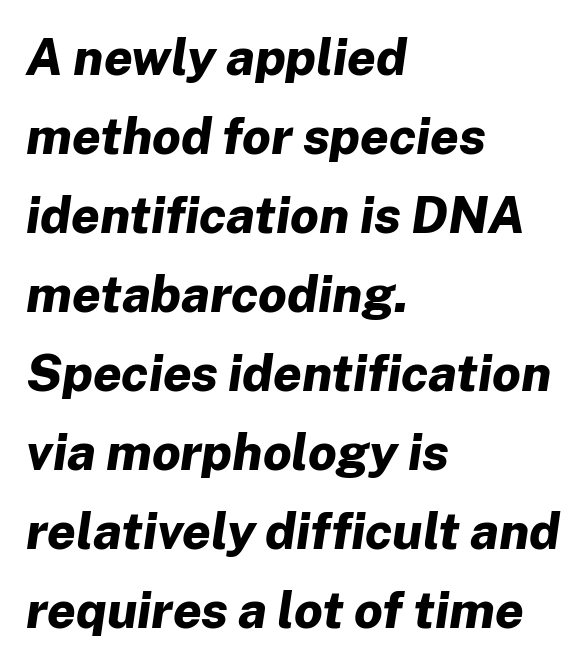
The image shows 51 px bold type, italic (leaning right); set left-aligned, normal line spacing (1.55x), normal letter spacing, not underlined; low stroke contrast and a medium x-height.
